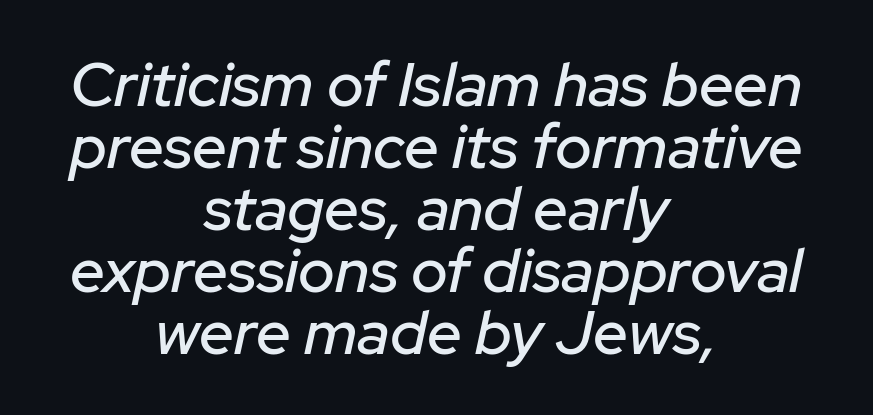
The image shows 62 px text type, italic (leaning right); set centered, tight line spacing (1.0x), normal letter spacing, not underlined; low stroke contrast and a medium x-height.
